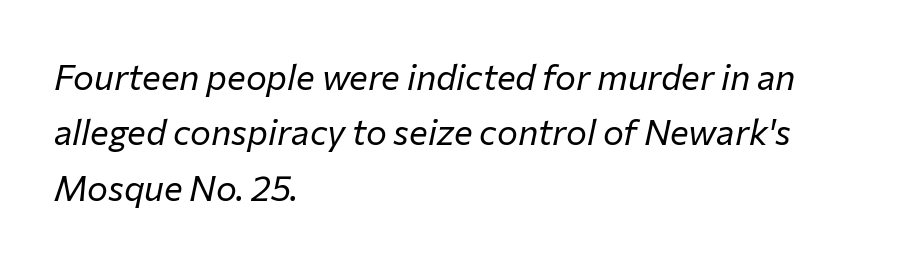
The image shows 35 px regular-weight type, italic (leaning right); set left-aligned, normal line spacing (1.58x), normal letter spacing, not underlined; low stroke contrast and a medium x-height.
